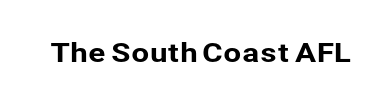
{"italic": "no", "underline": "no", "letter_spacing": "normal", "letter_spacing_em": 0.0, "glyph_px": 26}
